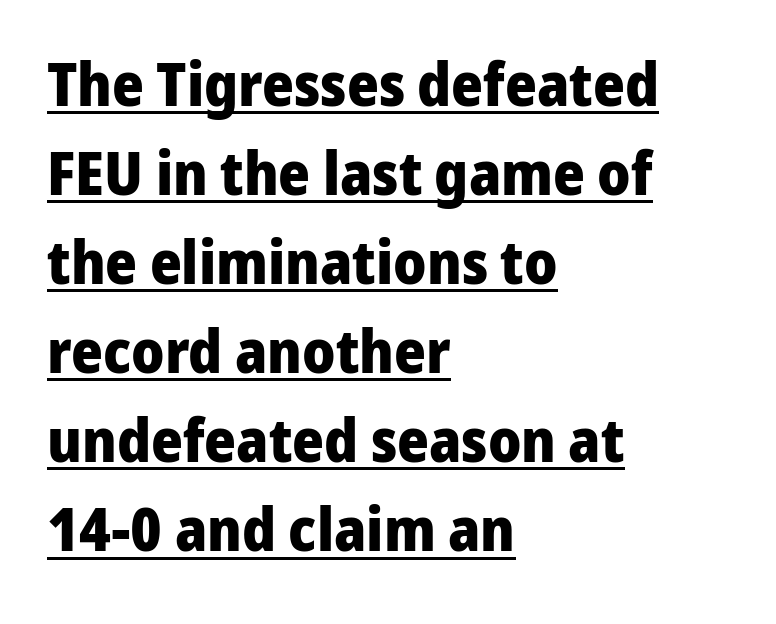
Looks like regular typesetting: each glyph gets only the width it needs. The type family on display is of the sans-serif kind. Inter-character spacing is left at the font's built-in metrics. Nope, not italic — everything's standing straight. Looks like someone drew a line under every word here.
